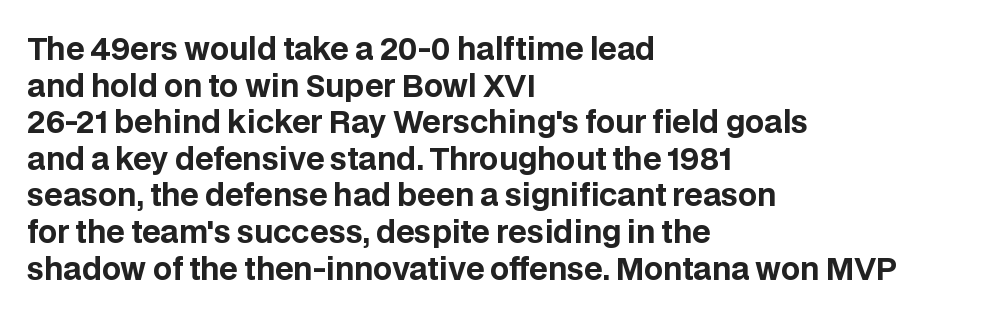
The image shows 30 px bold sans-serif type, upright; set left-aligned, line spacing 1.22x, normal letter spacing, not underlined; low stroke contrast and a large x-height.
